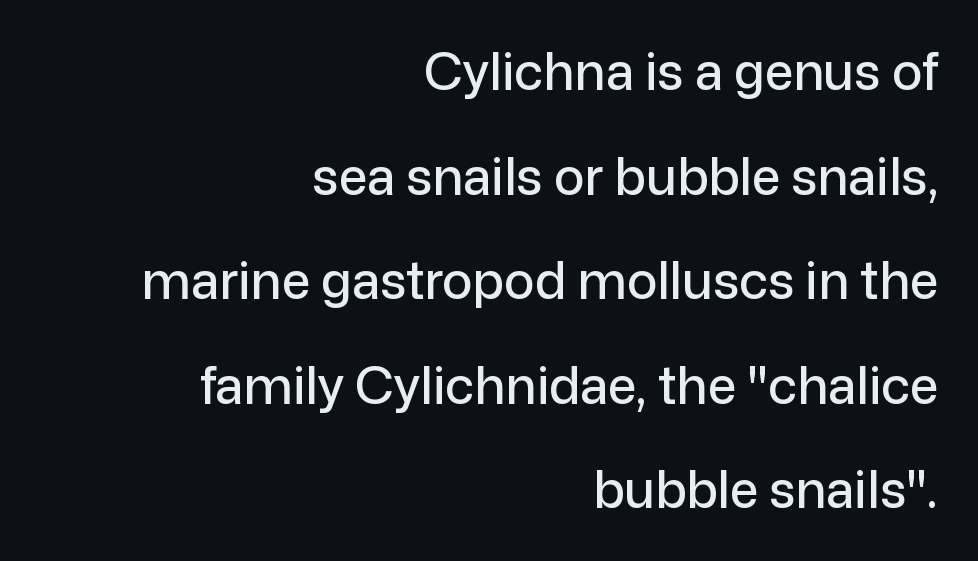
The words here are not underlined. The paragraph shown leans on its right margin. Between one letter and the next there's only the usual sliver of space. Rows of type keep a wide berth in the vertical direction. Stroke terminals: plain, sans-serif.
